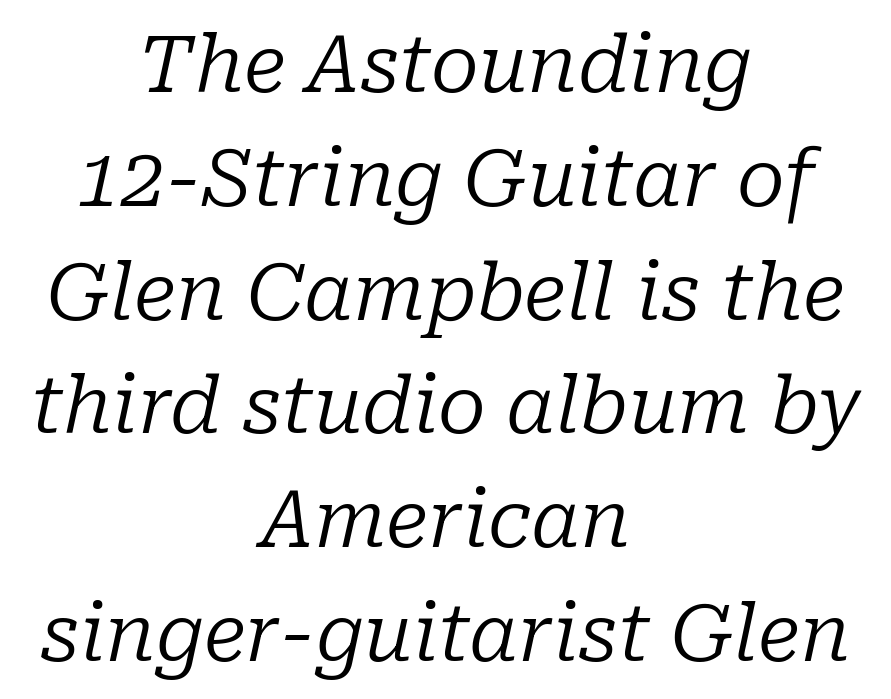
Q: Is the text bold? A: No.
Q: Is the text italic (slanted)? A: Yes, it leans right by about 10 degrees.
Q: Is the typeface a serif or a sans-serif typeface? A: Serif.
Q: Is the text underlined? A: No.
Q: How is the paragraph aligned? A: Centered.
Q: Is the spacing between letters normal or unusually wide? A: Normal.
Q: Is the spacing between lines tight, normal or loose? A: Normal.
Q: Width (condensed, normal, or wide)? A: Normal.
Q: Stroke contrast? A: Low.
Q: x-height? A: Medium.
Q: Monospaced? A: No.
